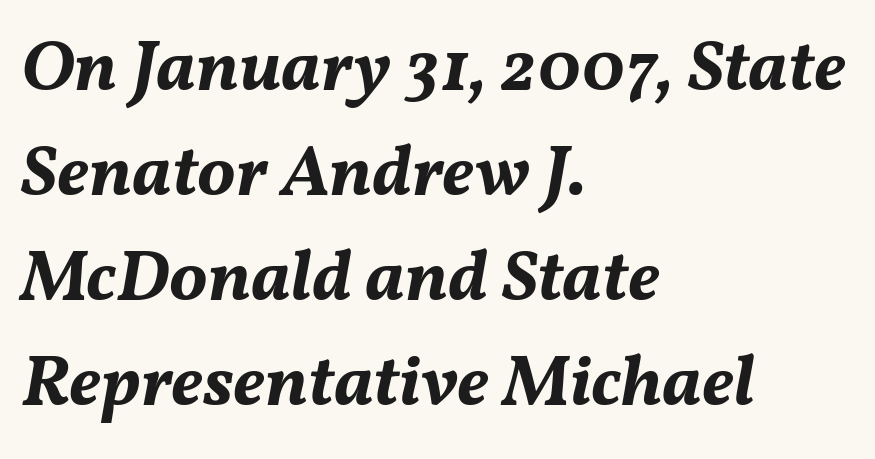
Q: Is the text bold? A: Yes.
Q: Is the text italic (slanted)? A: Yes, it leans right by about 11 degrees.
Q: Is the text underlined? A: No.
Q: How is the paragraph aligned? A: Left-aligned.
Q: Is the spacing between letters normal or unusually wide? A: Normal.
Q: Is the spacing between lines tight, normal or loose? A: Normal.
Q: Width (condensed, normal, or wide)? A: Normal.
Q: Stroke contrast? A: Medium.
Q: x-height? A: Medium.
Q: Monospaced? A: No.
